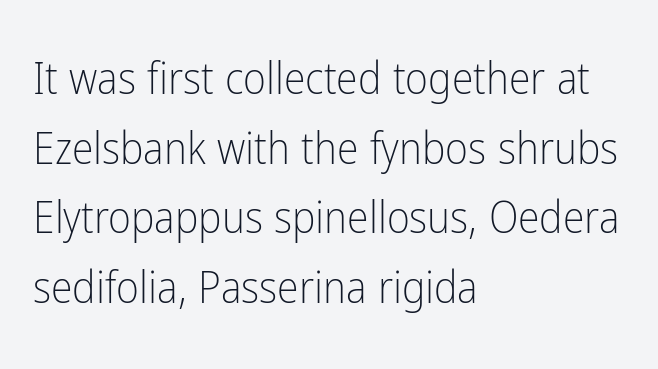
The image shows 44 px light, condensed sans-serif type, upright; set left-aligned, normal line spacing (1.58x), normal letter spacing, not underlined; low stroke contrast and a medium x-height.
